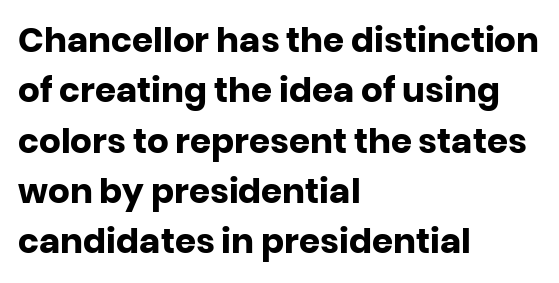
Is this a sans? Yes — the strokes have no serifs. As a designer I'd log this as weight 700, bold. The rendering uses a moderate line-height, typical for paragraphs. The passage shown has conventional tracking throughout. Alignment: flush left. Just letters on the line, the space beneath them empty.
